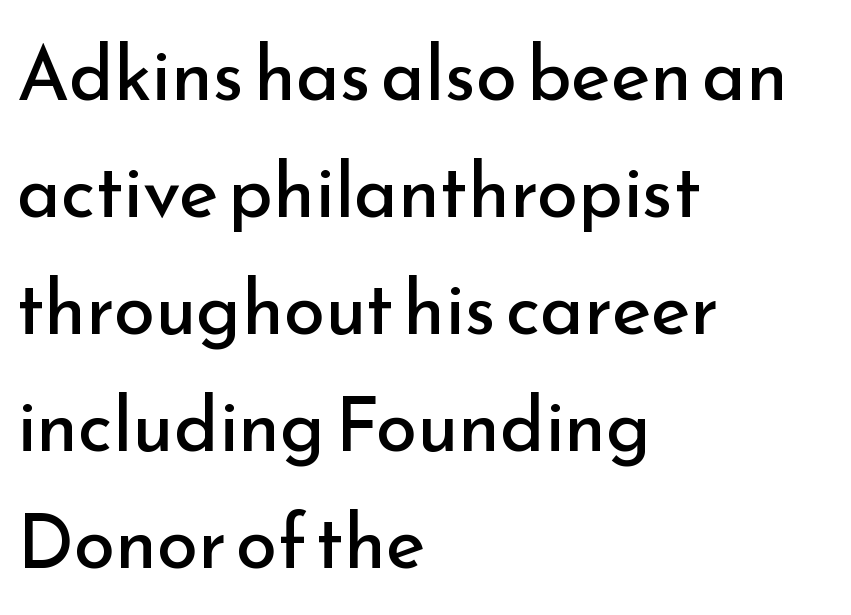
{"serif": "no", "italic": "no", "bold": "no", "weight": "regular", "width": "normal", "stroke_contrast": "low", "x_height": "small", "monospaced": "no", "underline": "no", "align": "left", "line_spacing": "normal", "line_spacing_ratio": 1.56, "letter_spacing": "normal", "letter_spacing_em": 0.0, "glyph_px": 75}
